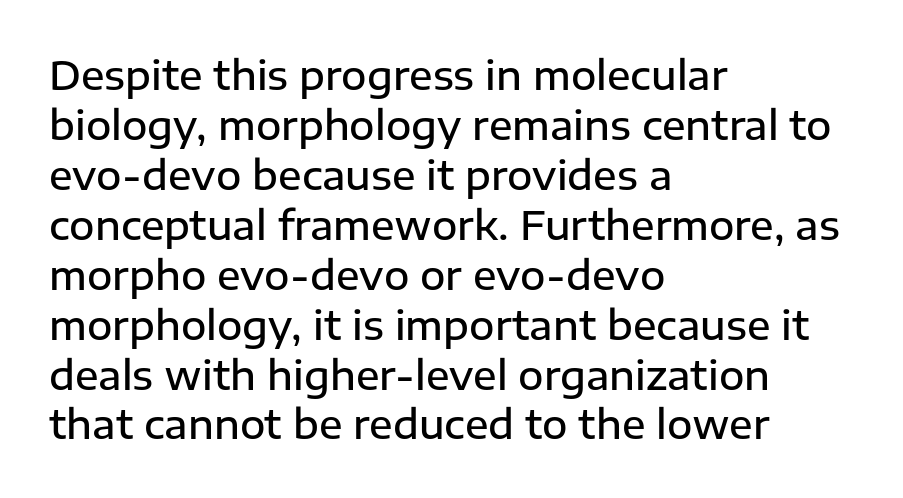
A typesetter would call this proportional, since set widths differ per character. The rendering shows plain stroke endings on the letterforms — a sans-serif design. Notice how the passage keeps a crisp vertical edge on the left only. There is no visible air inserted between adjacent glyphs. This is the regular roman posture of the typeface. The characters look somewhat weighty, a semibold short of true bold.
